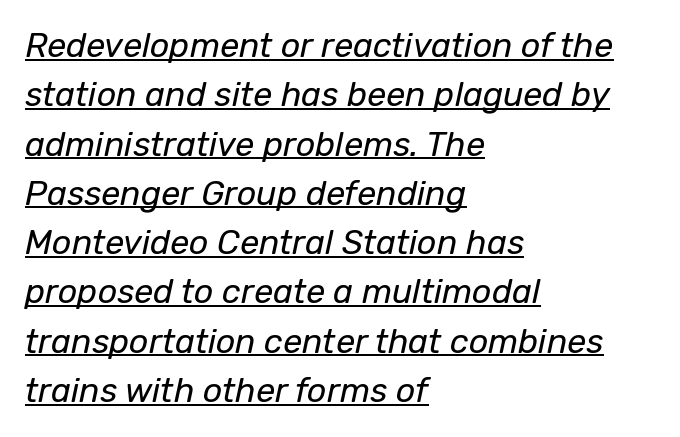
The image shows 34 px regular-weight type, italic (leaning right); set left-aligned, normal line spacing (1.45x), normal letter spacing, underlined; low stroke contrast and a medium x-height.
